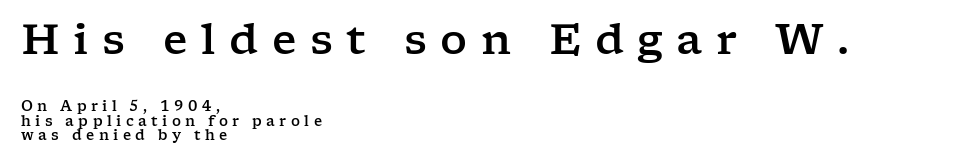
The image shows 42 px wide serif type, upright; set left-aligned, tight line spacing (1.07x), unusually wide letter spacing (+0.32 em), not underlined; the first (top) block is 3.0x larger; low stroke contrast and a medium x-height.
